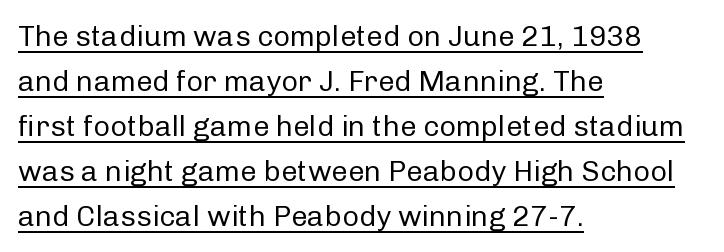
{"serif": "no", "italic": "no", "bold": "no", "weight": "regular", "width": "normal", "stroke_contrast": "low", "x_height": "medium", "monospaced": "no", "underline": "yes", "align": "left", "line_spacing": "normal", "line_spacing_ratio": 1.55, "letter_spacing": "normal", "letter_spacing_em": 0.0, "glyph_px": 29}
